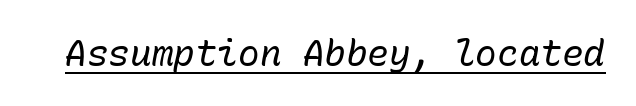
The passage shown leans; its letterforms are oblique. Between one letter and the next there's only the usual sliver of space. Caption: lettering with a line underneath. Weight: in the light-to-regular range.
